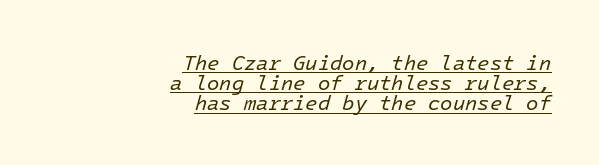
The image shows 20 px text type, italic (leaning right); set right-aligned, tight line spacing (1.01x), normal letter spacing, underlined.
